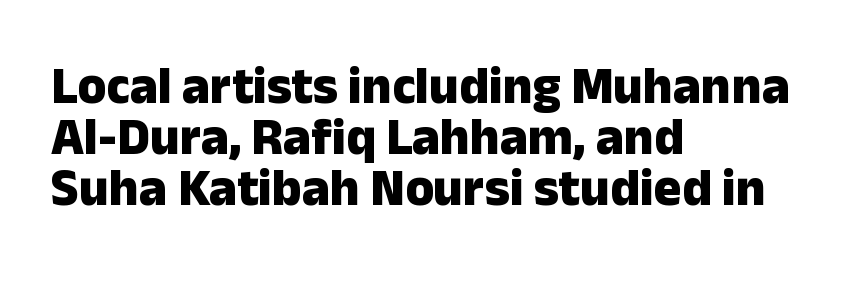
The image shows 52 px heavy sans-serif type, upright; set left-aligned, tight line spacing (0.98x), normal letter spacing, not underlined; low stroke contrast and a medium x-height.
